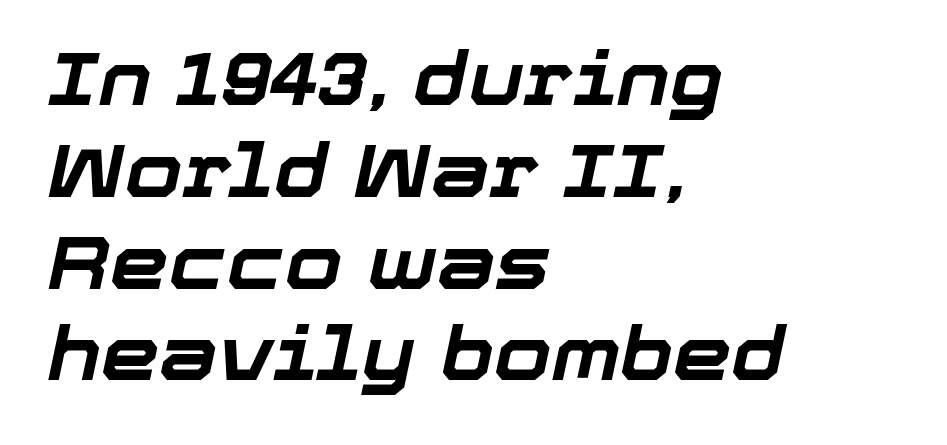
Q: Is the text bold? A: Yes.
Q: Is the text italic (slanted)? A: Yes, it leans right by about 12 degrees.
Q: Is the text underlined? A: No.
Q: How is the paragraph aligned? A: Left-aligned.
Q: Is the spacing between letters normal or unusually wide? A: Normal.
Q: Width (condensed, normal, or wide)? A: Normal.
Q: Stroke contrast? A: Low.
Q: x-height? A: Medium.
Q: Monospaced? A: No.
